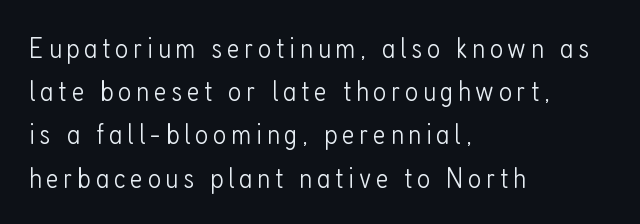
One-word summary of the alignment: left. Rendered with straight, roman letterforms. Note the varied advance widths — an 'i' is clearly narrower than an 'm'. The passage shown is typeset with a sans-serif family.
